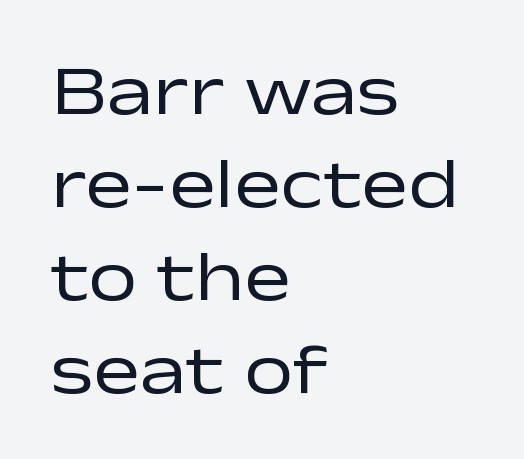
The image shows 70 px regular-weight, wide sans-serif type, upright; set left-aligned, normal line spacing (1.33x), normal letter spacing, not underlined; low stroke contrast and a medium x-height.
